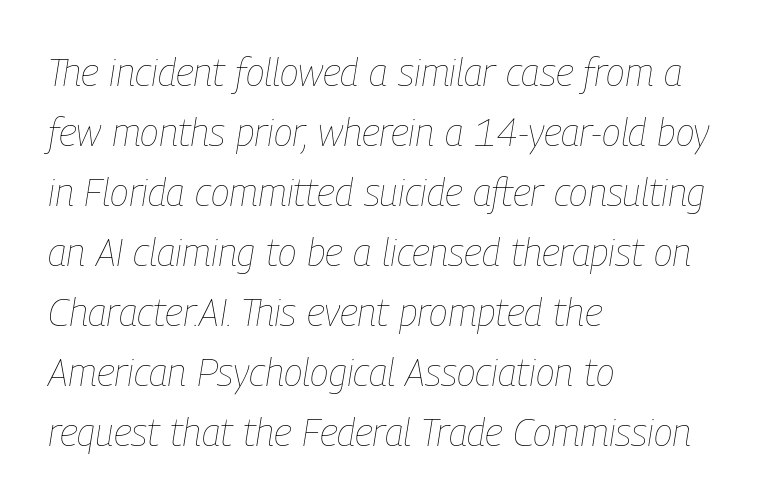
{"italic": "yes", "lean": "right", "slant_degrees": 9, "bold": "no", "weight": "thin", "width": "condensed", "stroke_contrast": "low", "x_height": "medium", "monospaced": "no", "underline": "no", "align": "left", "line_spacing": "normal", "line_spacing_ratio": 1.54, "letter_spacing": "normal", "letter_spacing_em": 0.0, "glyph_px": 39}
